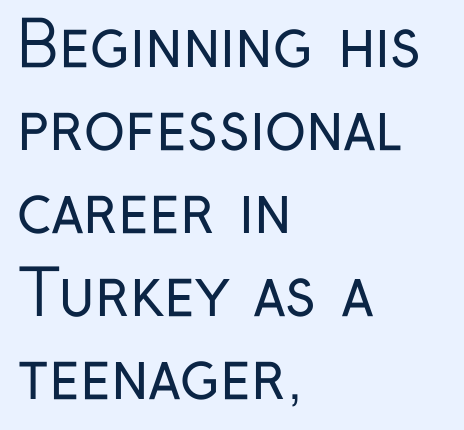
The image shows 62 px regular-weight, condensed sans-serif type, upright; set left-aligned, normal line spacing (1.34x), normal letter spacing, not underlined; low stroke contrast and a medium x-height.
